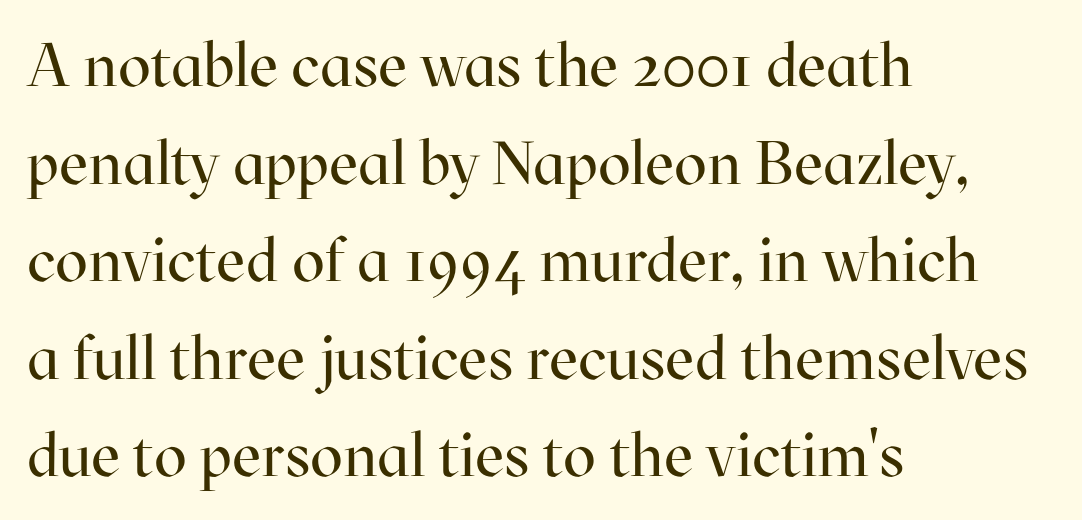
Q: Is the text bold? A: No.
Q: Is the text italic (slanted)? A: No, it is upright.
Q: Is the typeface a serif or a sans-serif typeface? A: Serif.
Q: Is the text underlined? A: No.
Q: How is the paragraph aligned? A: Left-aligned.
Q: Is the spacing between letters normal or unusually wide? A: Normal.
Q: Is the spacing between lines tight, normal or loose? A: Normal.
Q: Width (condensed, normal, or wide)? A: Normal.
Q: Stroke contrast? A: High.
Q: x-height? A: Medium.
Q: Monospaced? A: No.
